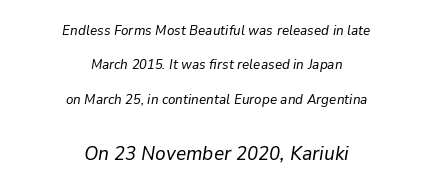
Q: Is the text bold? A: No.
Q: Is the text italic (slanted)? A: Yes, it leans right by about 9 degrees.
Q: Is the text underlined? A: No.
Q: How is the paragraph aligned? A: Centered.
Q: Is the spacing between letters normal or unusually wide? A: Normal.
Q: Is the spacing between lines tight, normal or loose? A: Loose.
Q: Which block of text is set in a larger size, the first (top) or the second (bottom)? A: The second (bottom) one.
